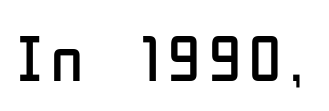
The image shows 65 px regular-weight, condensed sans-serif type, upright; set not underlined; low stroke contrast and a medium x-height.
